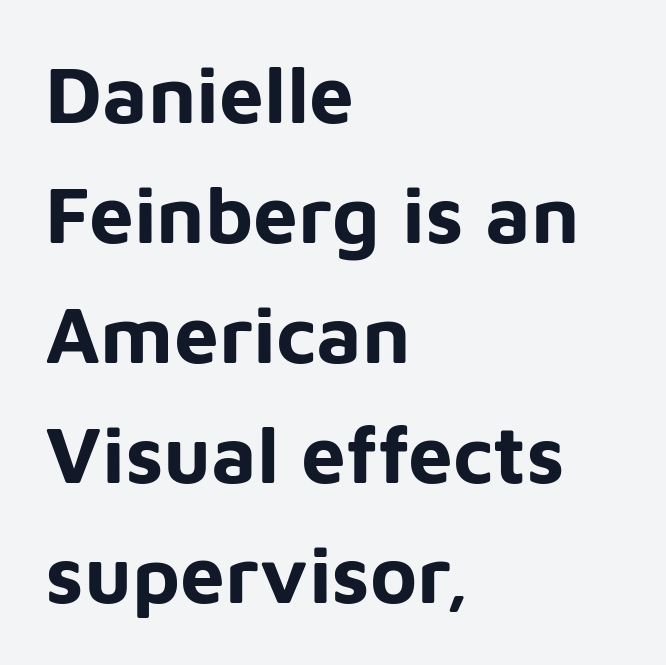
The image shows 80 px bold sans-serif type, upright; set left-aligned, normal line spacing (1.5x), normal letter spacing, not underlined; low stroke contrast and a medium x-height.
